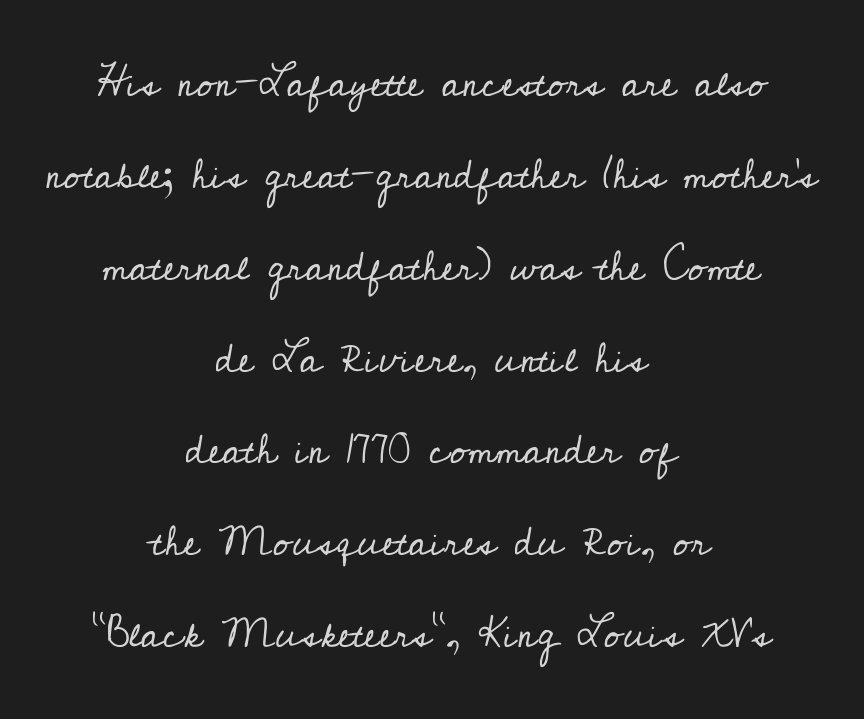
The image shows 41 px regular-weight serif type; set centered, loose line spacing (2.24x), normal letter spacing, not underlined; low stroke contrast and a small x-height.
